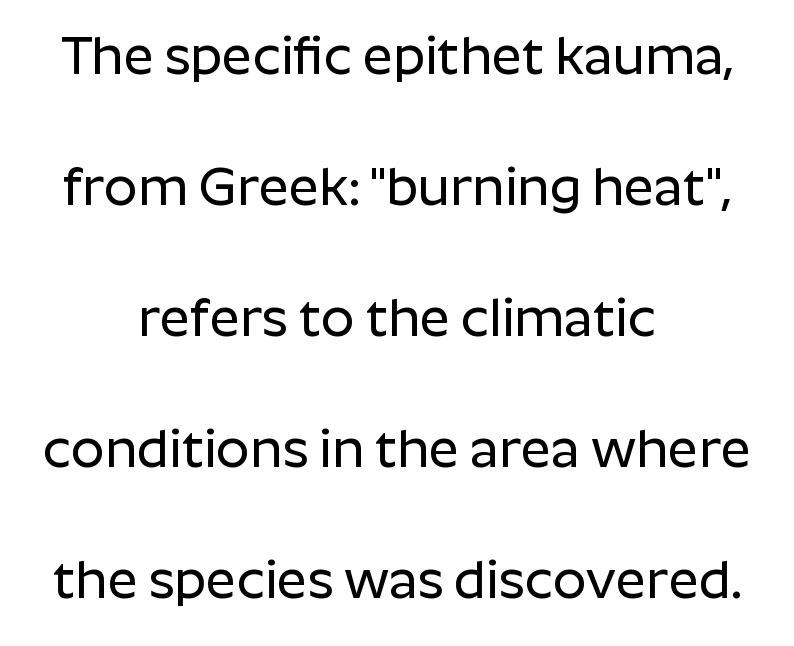
Serifs: no, the terminals of the letterforms are clean. The type sits square on the baseline with zero lean. Spacing verdict: proportional, widths tailored to each character. Lines of text with bare space underneath. You could fit nearly another row in the gap between these rows. Students, note that the glyphs here touch the page at normal intervals.
